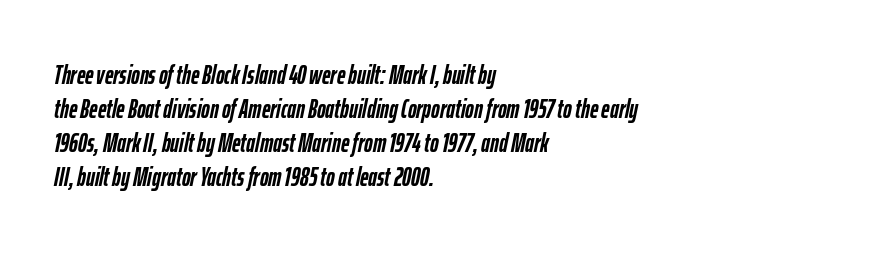
These lines were composed using italics. The gap between lines stays unmarked. A student would call this left alignment; a typographer would say flush left, rag right. The typesetting leans heavy: a genuine bold. Letter spacing: default.
